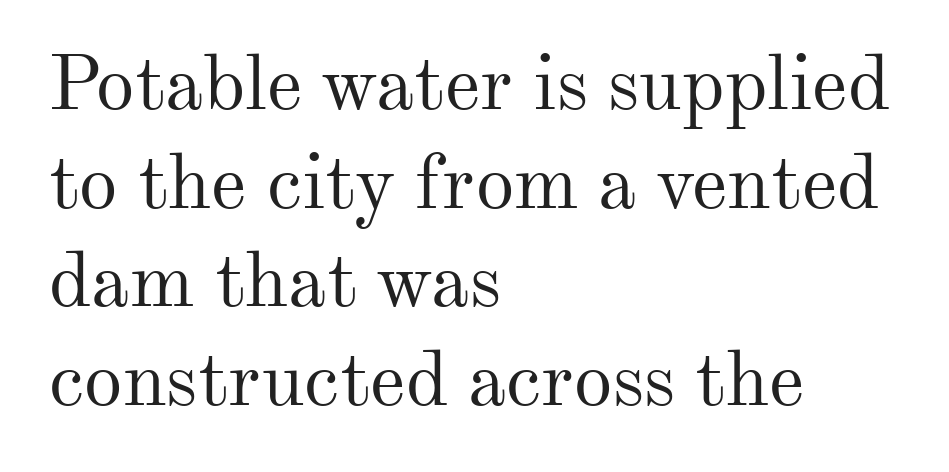
Regular leading. Line starts are locked; line ends wander. Type without underlining. Compared with typical body copy, the letter spacing here is the same. Each letter's strokes conclude with small projecting serifs.
